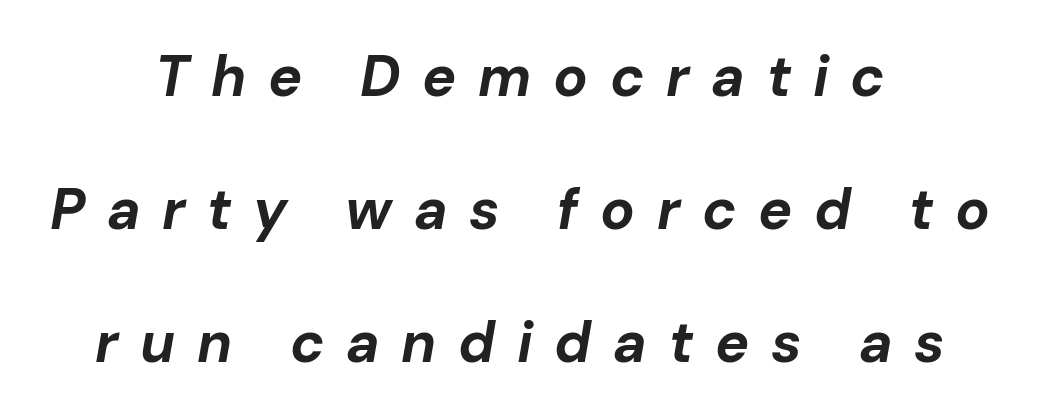
{"italic": "yes", "lean": "right", "slant_degrees": 10, "bold": "yes", "weight": "bold", "width": "normal", "stroke_contrast": "low", "x_height": "medium", "monospaced": "no", "underline": "no", "align": "center", "line_spacing": "loose", "line_spacing_ratio": 2.33, "letter_spacing": "wide", "letter_spacing_em": 0.38, "glyph_px": 57}
